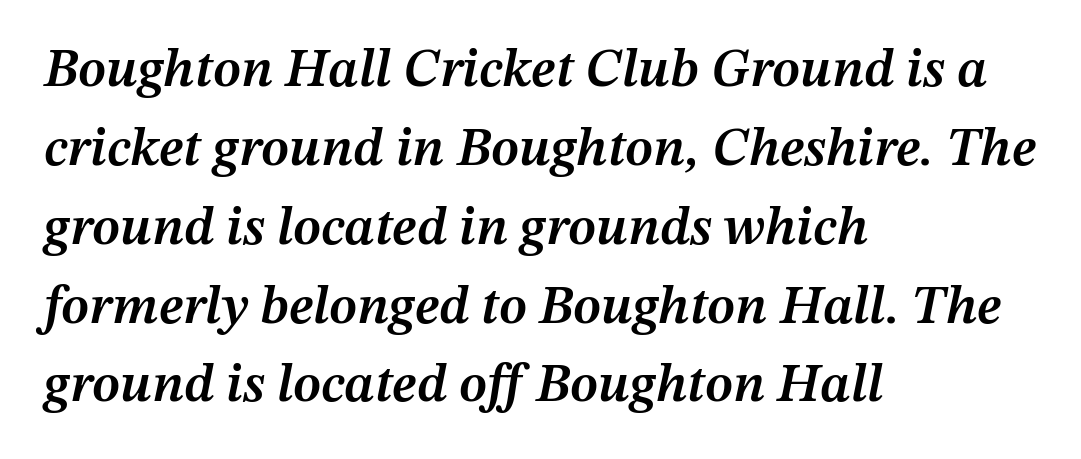
{"italic": "yes", "lean": "right", "slant_degrees": 12, "bold": "semi", "weight": "semibold", "width": "normal", "stroke_contrast": "medium", "x_height": "medium", "monospaced": "no", "underline": "no", "align": "left", "line_spacing": "normal", "line_spacing_ratio": 1.46, "letter_spacing": "normal", "letter_spacing_em": 0.0, "glyph_px": 54}
